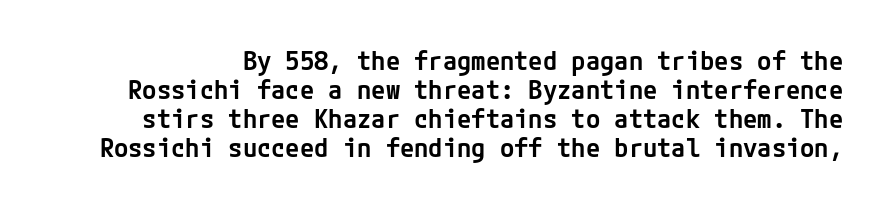
The image shows 26 px text type, upright; set tight line spacing (1.11x), normal letter spacing, not underlined.
